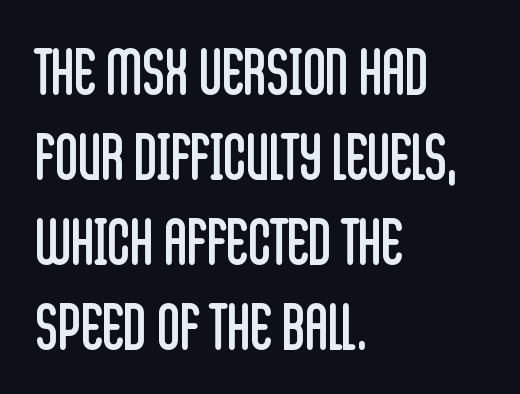
The image shows 63 px regular-weight, condensed sans-serif type, upright; set left-aligned, normal line spacing (1.35x), normal letter spacing, not underlined; low stroke contrast and a large x-height.
